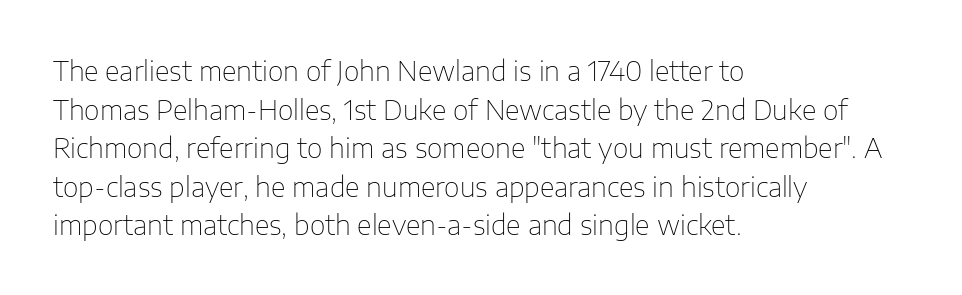
The image shows 27 px text type, upright; set left-aligned, normal line spacing (1.43x), normal letter spacing, not underlined.
